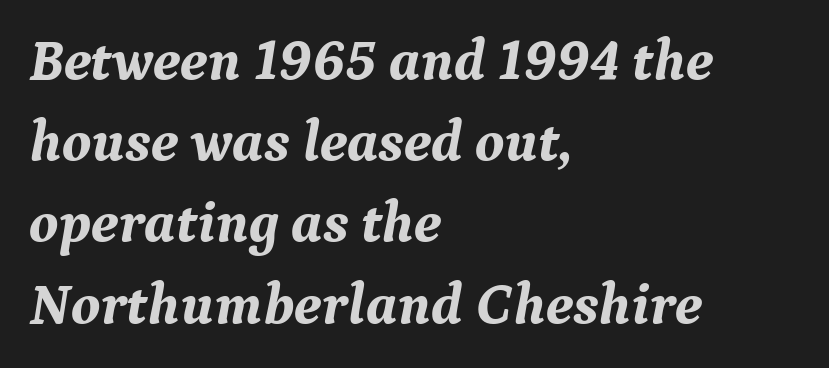
Q: Is the text bold? A: Yes.
Q: Is the text italic (slanted)? A: Yes, it leans right by about 9 degrees.
Q: Is the typeface a serif or a sans-serif typeface? A: Serif.
Q: Is the text underlined? A: No.
Q: How is the paragraph aligned? A: Left-aligned.
Q: Is the spacing between letters normal or unusually wide? A: Normal.
Q: Is the spacing between lines tight, normal or loose? A: Normal.
Q: Width (condensed, normal, or wide)? A: Normal.
Q: Stroke contrast? A: Medium.
Q: x-height? A: Medium.
Q: Monospaced? A: No.
